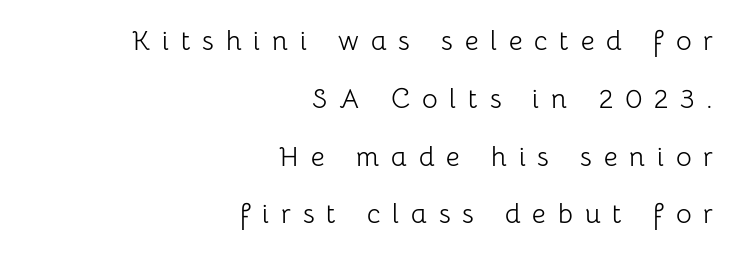
Q: Is the text bold? A: No.
Q: Is the text italic (slanted)? A: No, it is upright.
Q: Is the text underlined? A: No.
Q: How is the paragraph aligned? A: Right-aligned.
Q: Is the spacing between letters normal or unusually wide? A: Unusually wide.
Q: Is the spacing between lines tight, normal or loose? A: Loose.
